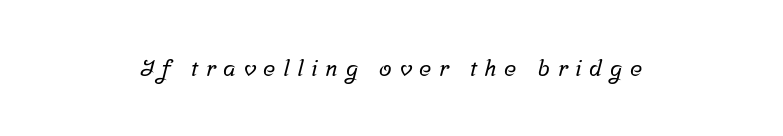
Q: Is the text underlined? A: No.
Q: How is the paragraph aligned? A: Centered.
Q: Is the spacing between letters normal or unusually wide? A: Unusually wide.
